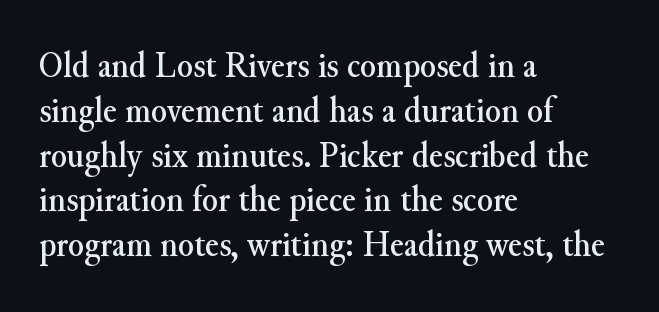
Q: Is the text italic (slanted)? A: No, it is upright.
Q: Is the typeface a serif or a sans-serif typeface? A: Serif.
Q: Is the text underlined? A: No.
Q: How is the paragraph aligned? A: Left-aligned.
Q: Is the spacing between letters normal or unusually wide? A: Normal.
Q: Width (condensed, normal, or wide)? A: Normal.
Q: Stroke contrast? A: Medium.
Q: x-height? A: Small.
Q: Monospaced? A: No.
